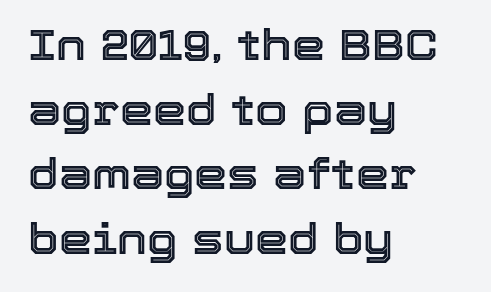
{"italic": "no", "width": "normal", "x_height": "medium", "monospaced": "no", "underline": "no", "align": "left", "line_spacing": "normal", "line_spacing_ratio": 1.54, "letter_spacing": "normal", "letter_spacing_em": 0.0, "glyph_px": 42}
